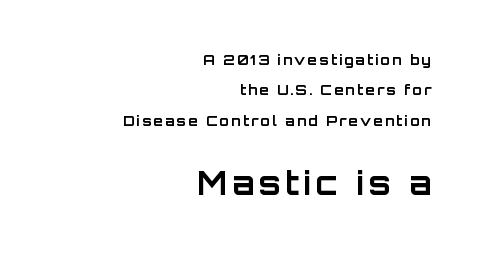
The image shows 32 px bold sans-serif type, upright; set right-aligned, loose line spacing (2.17x), not underlined; the second (bottom) block is 2.29x larger; low stroke contrast and a large x-height.
